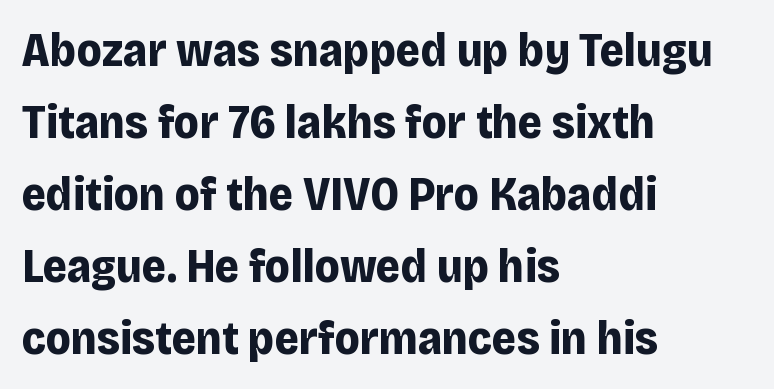
Q: Is the text bold? A: Yes.
Q: Is the text italic (slanted)? A: No, it is upright.
Q: Is the typeface a serif or a sans-serif typeface? A: Sans-serif.
Q: Is the text underlined? A: No.
Q: How is the paragraph aligned? A: Left-aligned.
Q: Is the spacing between letters normal or unusually wide? A: Normal.
Q: Is the spacing between lines tight, normal or loose? A: Normal.
Q: Width (condensed, normal, or wide)? A: Normal.
Q: Stroke contrast? A: Low.
Q: x-height? A: Large.
Q: Monospaced? A: No.
